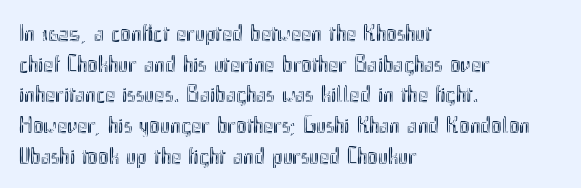
The image shows 24 px text type, upright; set left-aligned, normal line spacing (1.28x), normal letter spacing, not underlined.
